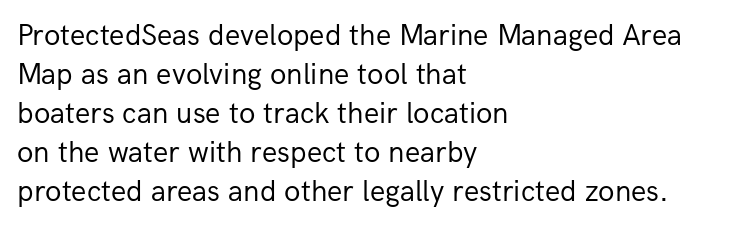
The space between consecutive lines is moderate. Letterform terminals end flat and unadorned throughout the passage. Between one letter and the next there's only the usual sliver of space. The area under the type is left untouched.
